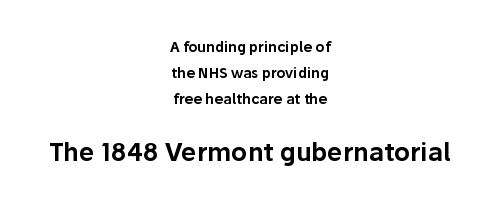
{"italic": "no", "underline": "no", "align": "center", "line_spacing_ratio": 1.85, "letter_spacing": "normal", "letter_spacing_em": 0.0, "larger_block": "second", "size_ratio": 1.79, "glyph_px": 25}
